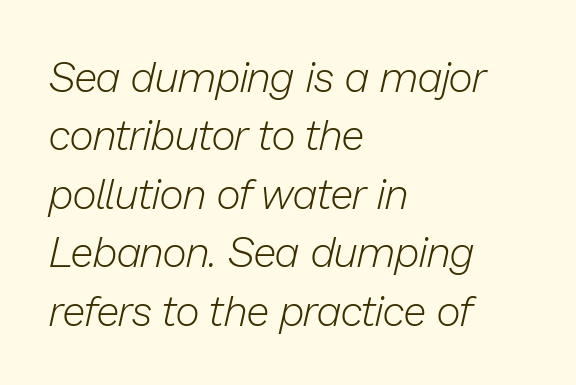
{"italic": "yes", "lean": "right", "slant_degrees": 13, "bold": "no", "weight": "light", "width": "normal", "stroke_contrast": "low", "x_height": "medium", "monospaced": "no", "underline": "no", "align": "left", "line_spacing": "normal", "line_spacing_ratio": 1.39, "letter_spacing": "normal", "letter_spacing_em": 0.0, "glyph_px": 42}
